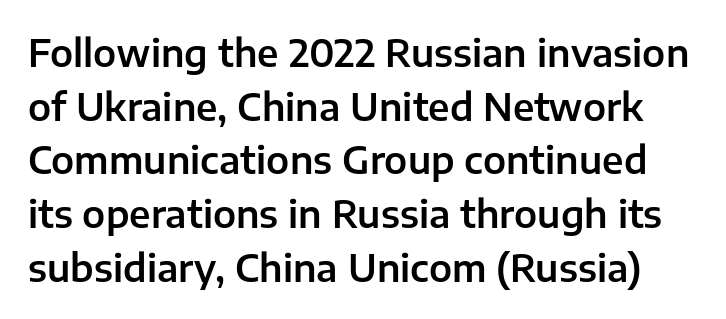
The image shows 37 px sans-serif type, upright; set normal line spacing (1.45x), normal letter spacing, not underlined; low stroke contrast and a medium x-height.
